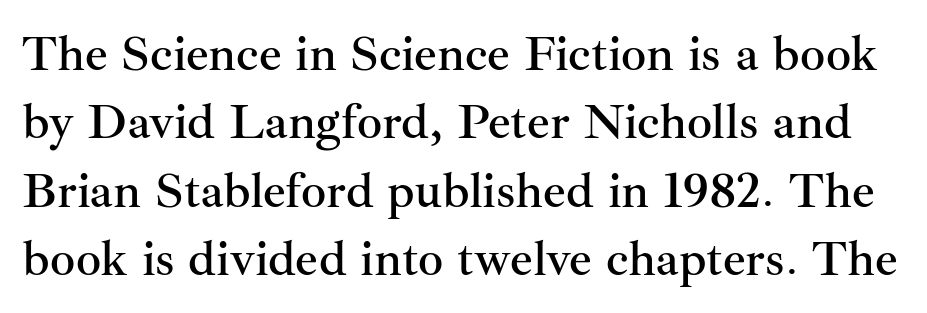
This rendering leaves character spacing at its baseline value. Serifs: yes, visible at the terminals of the letterforms. You could not count columns in this text — the font is proportionally spaced. Notice how the stems are strictly vertical — no italics here. Quick note: interline space is typical. Letters rest on an invisible, unmarked baseline.
